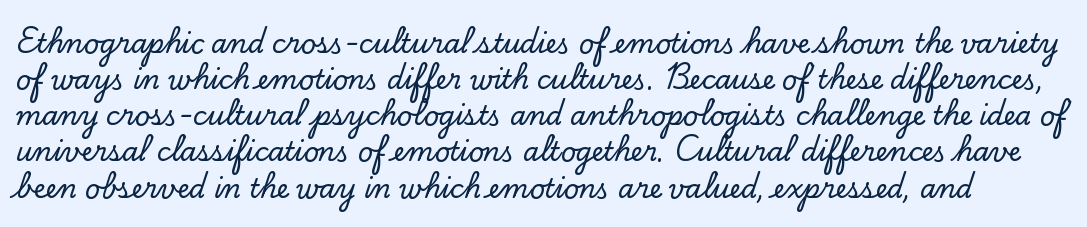
{"underline": "no", "line_spacing": "normal", "line_spacing_ratio": 1.39, "letter_spacing": "normal", "letter_spacing_em": 0.0, "glyph_px": 26}
